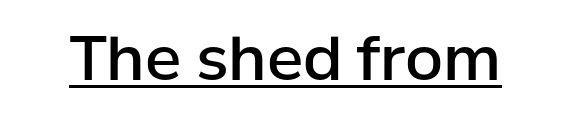
{"serif": "no", "italic": "no", "bold": "semi", "weight": "semibold", "width": "normal", "stroke_contrast": "low", "x_height": "medium", "monospaced": "no", "underline": "yes", "letter_spacing": "normal", "letter_spacing_em": 0.0, "glyph_px": 61}
